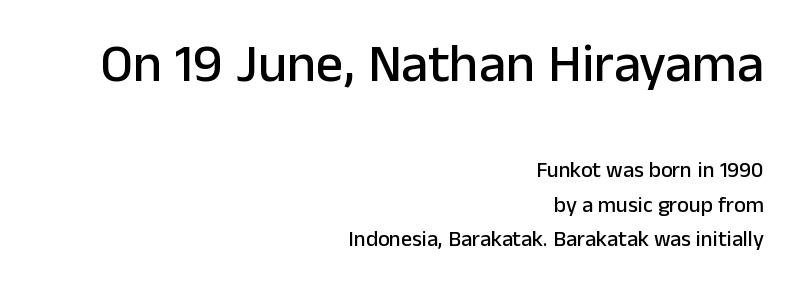
How would I describe the line gaps? Plain and ordinary. No extra tracking has been applied to these lines. Decoration check: the copy has no underline. The axis of the letterforms is exactly vertical. Casual observation: everything's shoved over to the right. Here the designer chose a conventional face with non-uniform glyph widths.
